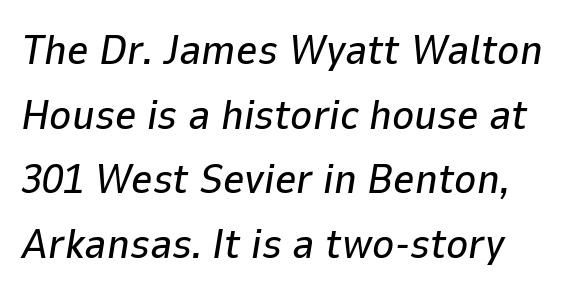
The image shows 42 px text type, italic (leaning right); set left-aligned, normal line spacing (1.54x), normal letter spacing, not underlined; low stroke contrast and a medium x-height.
